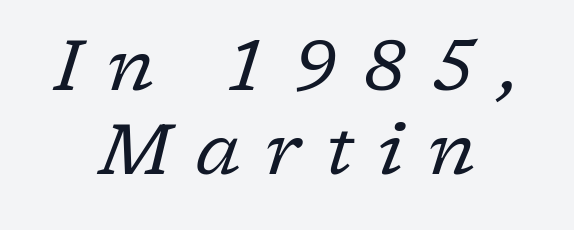
Note: serifs present on the glyphs. Leftover space on each line is divided equally before and after the words. The strokes are not fattened; the text isn't bold. An italicized treatment has been applied to the whole sample. The face used here is rendered with a markedly widened letterfit.
